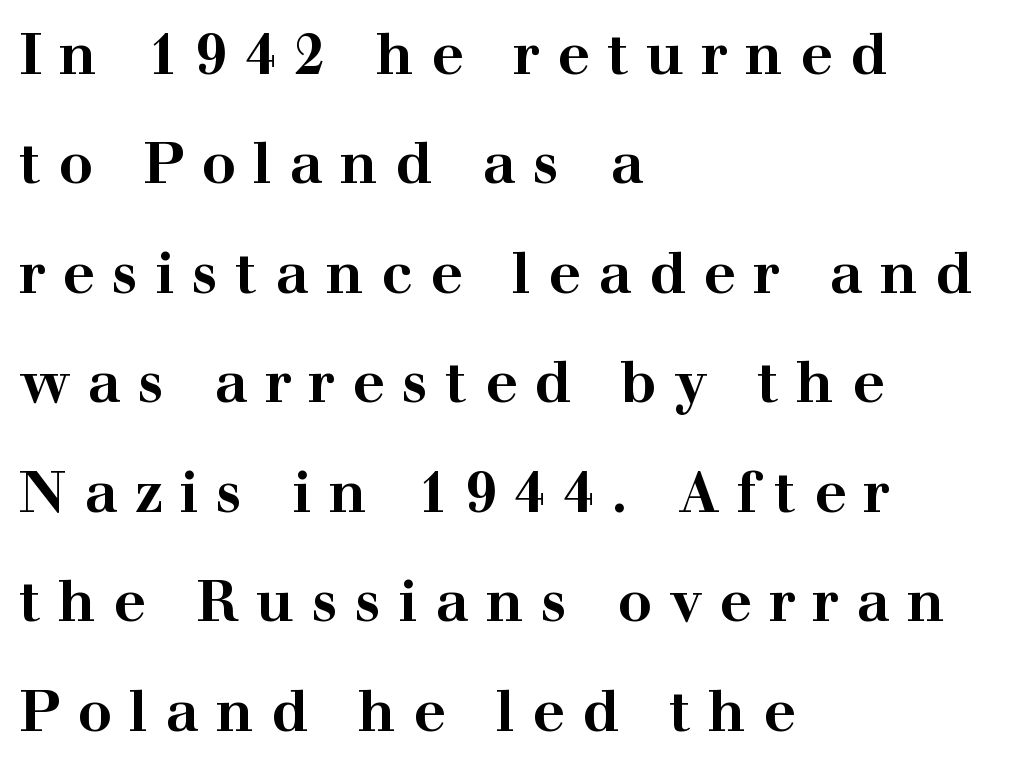
The image shows 57 px bold, wide serif type, upright; set left-aligned, loose line spacing (1.92x), unusually wide letter spacing (+0.3 em), not underlined; high stroke contrast and a medium x-height.
